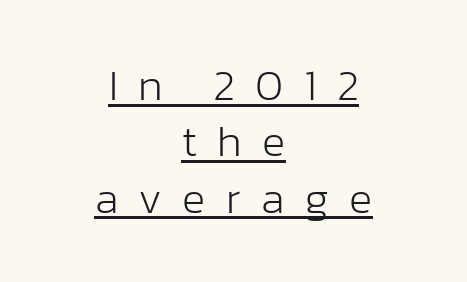
The face used here is a sans, in the tradition of grotesques and geometrics. Looks like someone drew a line under every word here. Think standard paragraph weight, or any step lighter than that. You can tell it's not italic because the verticals are truly vertical. The passage shown is typed in a proportional face where columns would drift. The rag falls on both sides of this text block equally.
